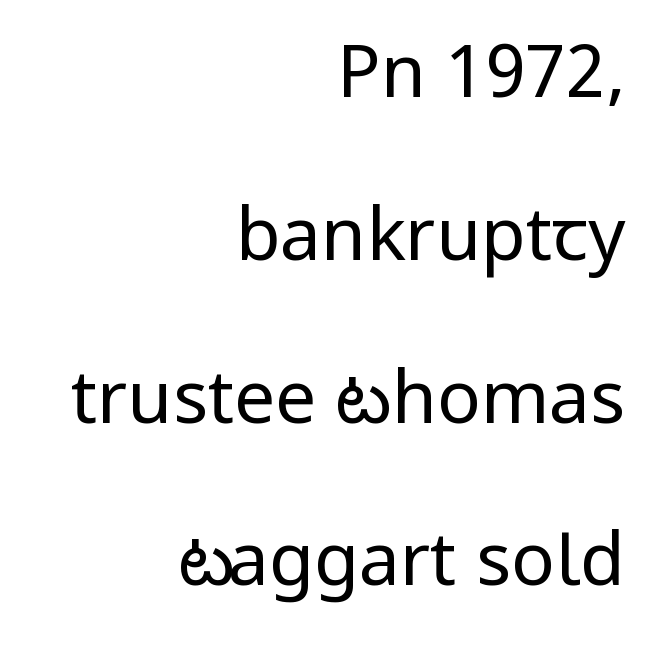
Tall strokes in this sample are plumb rather than angled. The gaps between neighbouring characters are ordinary and unremarkable. The rendering uses natural spacing where letterforms have individual widths. If you drew a ruler down the right edge, every line would touch it. Line spacing here is loose.
